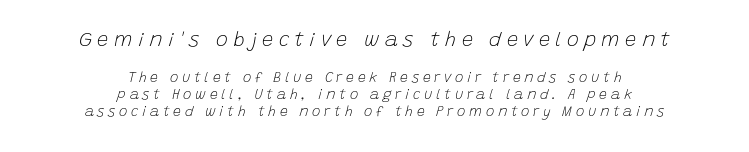
Emphasis-style slanted type is in use. Plain, unruled lines of type. The more generous point size was reserved for the upper chunk. Leftover space on each line is divided equally before and after the words. The typesetting does not lean heavy: it is not bold. The gaps between neighbouring characters are conspicuously large.
